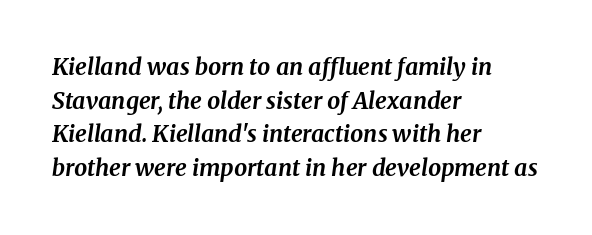
{"italic": "yes", "lean": "right", "slant_degrees": 8, "bold": "yes", "underline": "no", "align": "left", "line_spacing": "normal", "line_spacing_ratio": 1.46, "letter_spacing": "normal", "letter_spacing_em": 0.0, "glyph_px": 23}
